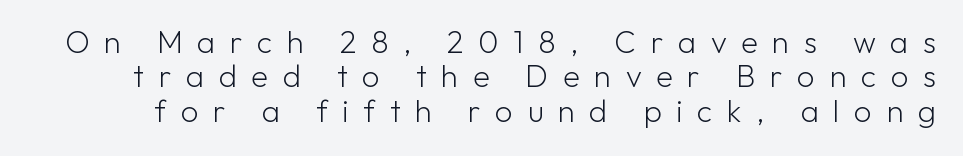
{"serif": "no", "italic": "no", "bold": "no", "weight": "light", "width": "normal", "stroke_contrast": "low", "x_height": "medium", "monospaced": "no", "underline": "no", "line_spacing": "tight", "line_spacing_ratio": 1.11, "letter_spacing": "wide", "letter_spacing_em": 0.47, "glyph_px": 31}
